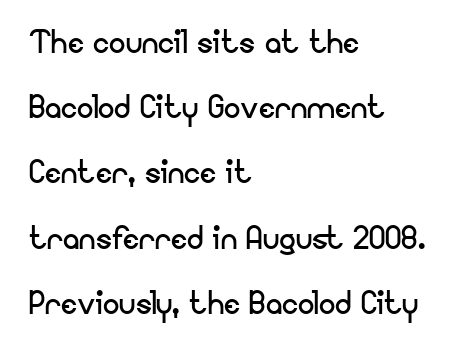
{"serif": "no", "italic": "no", "bold": "no", "weight": "regular", "width": "normal", "stroke_contrast": "low", "x_height": "small", "monospaced": "no", "underline": "no", "align": "left", "line_spacing": "normal", "line_spacing_ratio": 1.59, "letter_spacing": "normal", "letter_spacing_em": 0.0, "glyph_px": 41}
